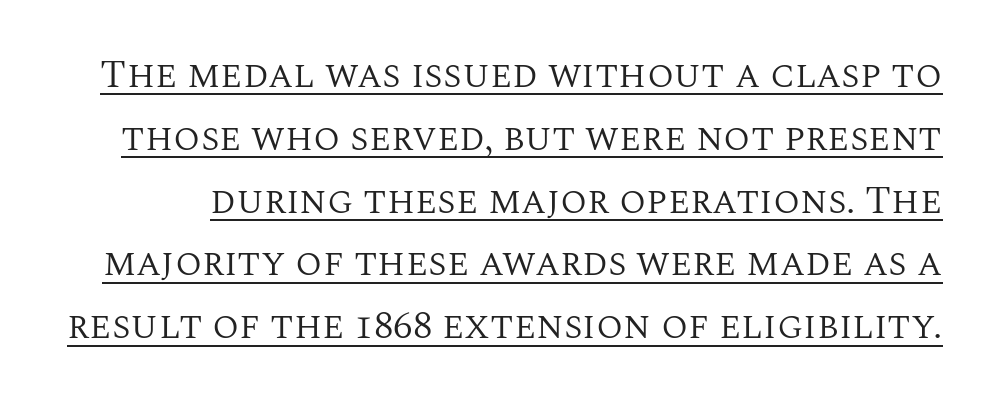
The image shows 39 px regular-weight serif type, upright; set normal line spacing (1.61x), normal letter spacing, underlined; medium stroke contrast and a large x-height.
